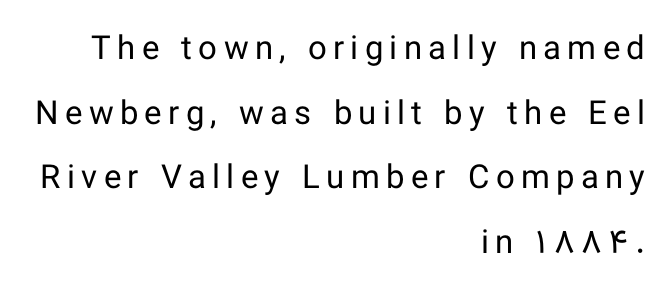
The paragraph shown leans on its right margin. Each letter keeps its own natural width here, so spacing adapts to shape. The specimen omits any rule beneath the text block's lines. Heaviness? Minimal to ordinary, like unemphasized prose.
